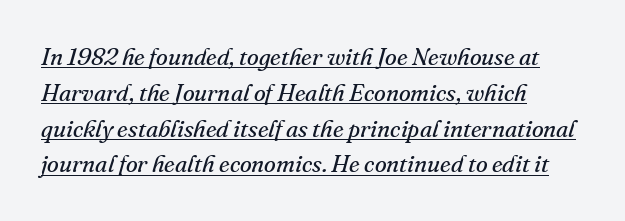
{"italic": "yes", "lean": "right", "slant_degrees": 16, "bold": "no", "underline": "yes", "align": "left", "line_spacing": "normal", "line_spacing_ratio": 1.49, "letter_spacing": "normal", "letter_spacing_em": 0.0, "glyph_px": 24}
